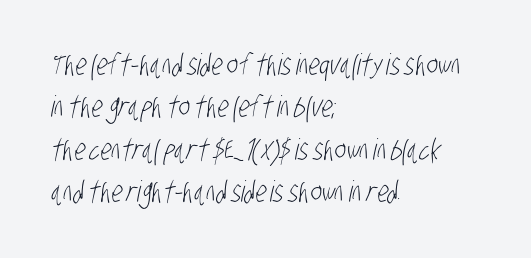
Spacing between characters is what you'd get straight out of the box. No extra ink here — the face is not bold. If you drew a ruler down the left edge, every line would touch it. The glyphs are unaccompanied by any horizontal stroke below them.
